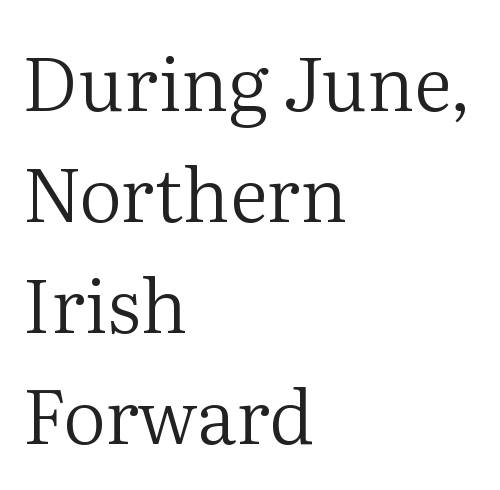
Q: Is the text bold? A: No.
Q: Is the text italic (slanted)? A: No, it is upright.
Q: Is the typeface a serif or a sans-serif typeface? A: Serif.
Q: Is the text underlined? A: No.
Q: How is the paragraph aligned? A: Left-aligned.
Q: Is the spacing between letters normal or unusually wide? A: Normal.
Q: Is the spacing between lines tight, normal or loose? A: Normal.
Q: Width (condensed, normal, or wide)? A: Normal.
Q: Stroke contrast? A: Medium.
Q: x-height? A: Medium.
Q: Monospaced? A: No.
